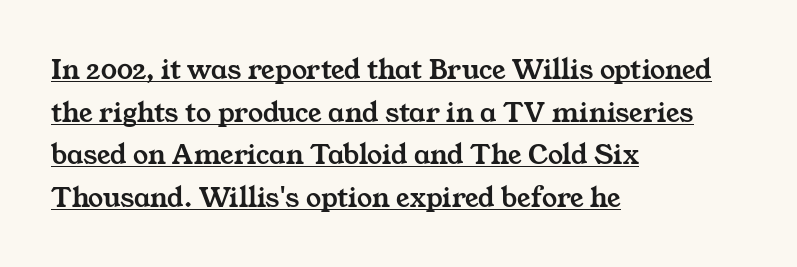
Short note: letters normally spaced. The setting favours the left margin, as ordinary paragraphs usually do. Proportional: the letters do not fall into vertical columns. Normally led — the rows are evenly, conventionally spaced. This sample uses a serif face.
